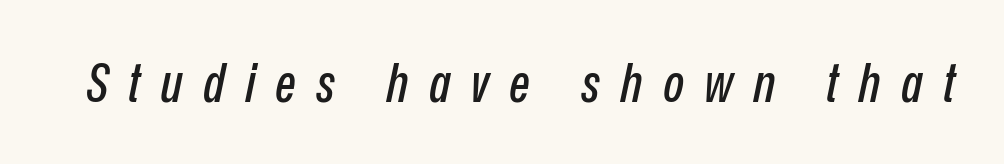
The image shows 54 px condensed type, italic (leaning right); set unusually wide letter spacing (+0.38 em), not underlined; low stroke contrast and a medium x-height.
